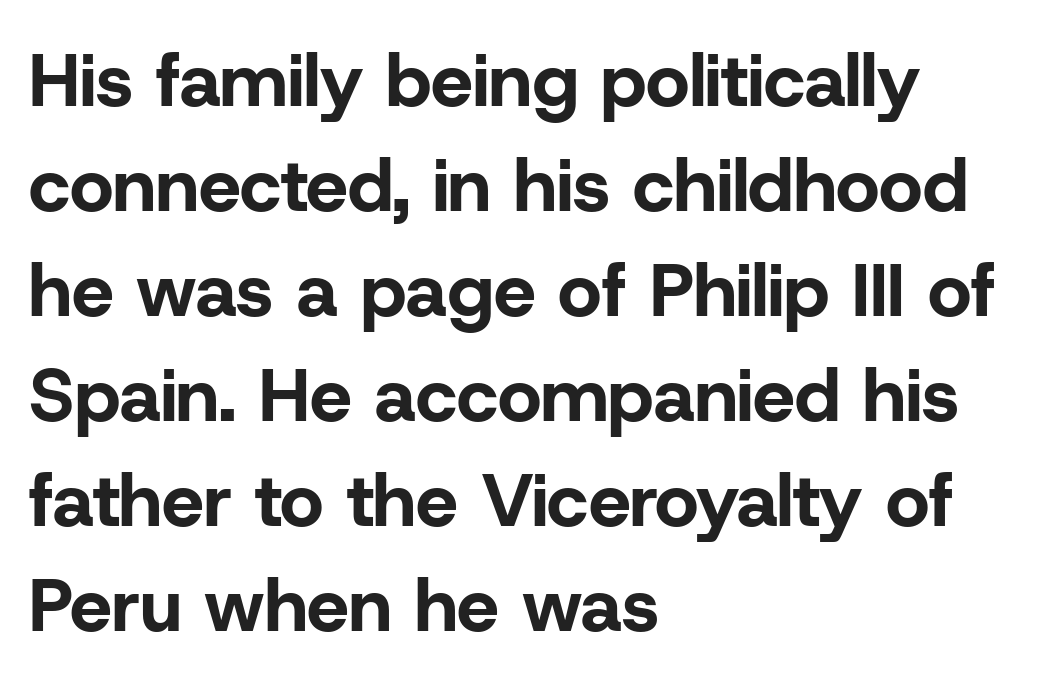
{"serif": "no", "italic": "no", "bold": "yes", "weight": "bold", "width": "normal", "stroke_contrast": "low", "x_height": "medium", "monospaced": "no", "underline": "no", "align": "left", "line_spacing": "normal", "line_spacing_ratio": 1.4, "letter_spacing": "normal", "letter_spacing_em": 0.0, "glyph_px": 75}
